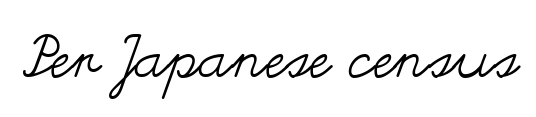
The letters look calm and open, with moderate or lighter stems. Clear beneath every line of the passage. There is no visible air inserted between adjacent glyphs.
